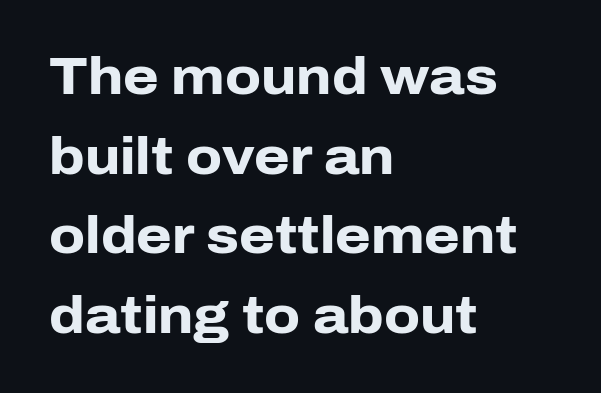
The image shows 51 px heavy sans-serif type, upright; set left-aligned, normal line spacing (1.56x), normal letter spacing, not underlined; low stroke contrast and a medium x-height.
